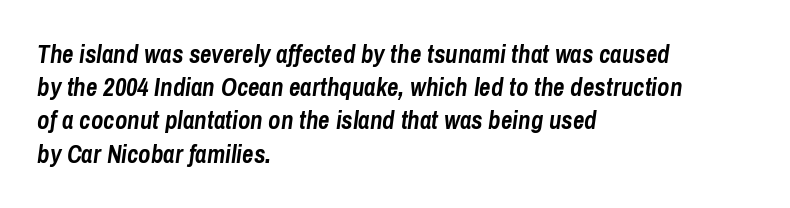
Q: Is the text bold? A: Yes.
Q: Is the text italic (slanted)? A: Yes, it leans right by about 8 degrees.
Q: Is the text underlined? A: No.
Q: How is the paragraph aligned? A: Left-aligned.
Q: Is the spacing between letters normal or unusually wide? A: Normal.
Q: Is the spacing between lines tight, normal or loose? A: Normal.
